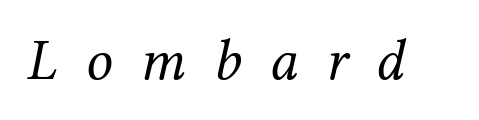
{"serif": "yes", "italic": "yes", "lean": "right", "slant_degrees": 12, "bold": "no", "weight": "regular", "width": "normal", "stroke_contrast": "medium", "x_height": "medium", "monospaced": "no", "underline": "no", "letter_spacing": "wide", "letter_spacing_em": 0.47, "glyph_px": 59}
